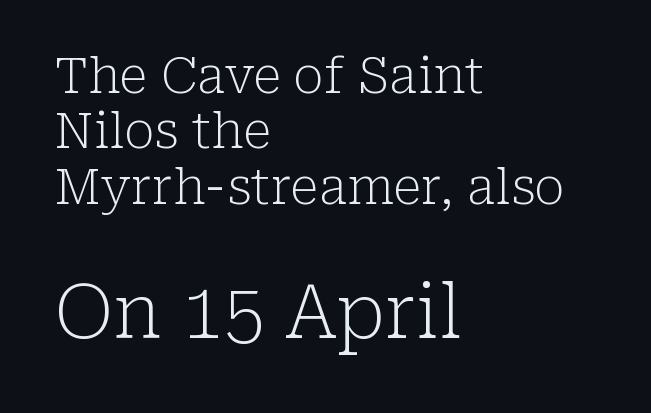
The image shows 75 px light serif type, upright; set left-aligned, tight line spacing (1.11x), normal letter spacing, not underlined; the second (bottom) block is 1.5x larger; low stroke contrast and a medium x-height.
